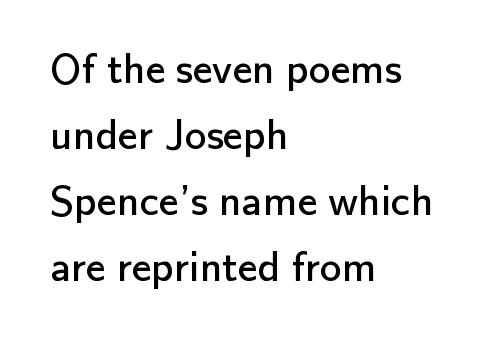
{"serif": "no", "italic": "no", "bold": "no", "weight": "regular", "width": "normal", "stroke_contrast": "low", "x_height": "small", "monospaced": "no", "underline": "no", "align": "left", "line_spacing": "normal", "line_spacing_ratio": 1.5, "letter_spacing": "normal", "letter_spacing_em": 0.0, "glyph_px": 44}
